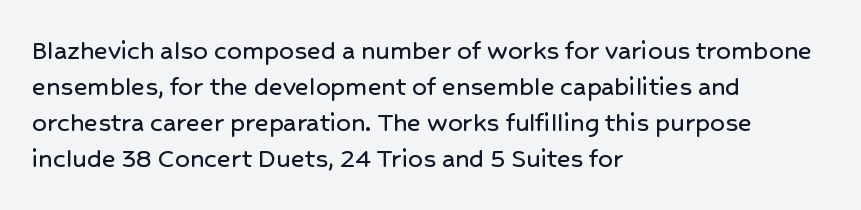
Q: Is the text italic (slanted)? A: No, it is upright.
Q: Is the typeface a serif or a sans-serif typeface? A: Sans-serif.
Q: Is the text underlined? A: No.
Q: How is the paragraph aligned? A: Left-aligned.
Q: Is the spacing between letters normal or unusually wide? A: Normal.
Q: Width (condensed, normal, or wide)? A: Normal.
Q: Stroke contrast? A: Low.
Q: x-height? A: Medium.
Q: Monospaced? A: No.
